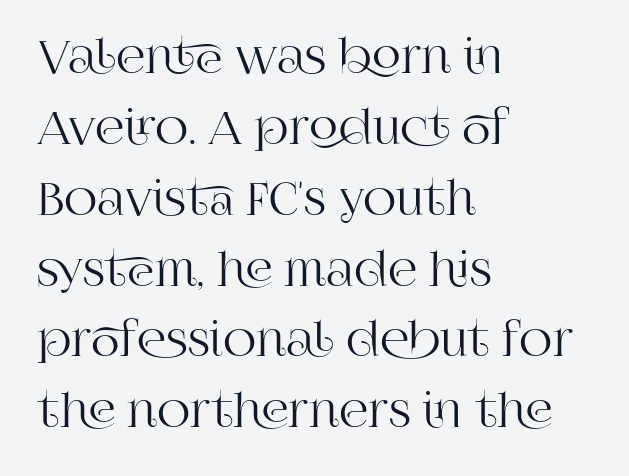
Look at the tracking — it's just the regular setting, nothing added. Plain, unruled lines of type. The lettering holds an erect, upright posture throughout. Caption: multi-line text, flush left, ragged right. Examine the stroke ends and you'll spot serifs.
